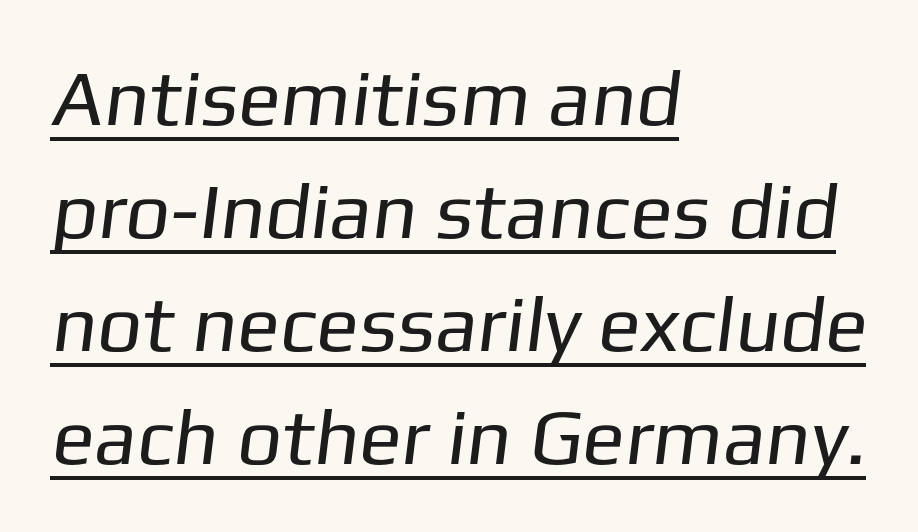
The image shows 79 px regular-weight sans-serif type; set left-aligned, normal line spacing (1.43x), normal letter spacing, underlined; low stroke contrast and a medium x-height.
